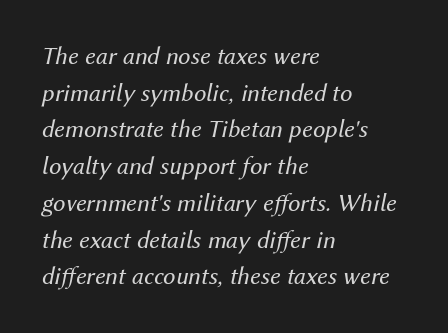
{"italic": "yes", "lean": "right", "slant_degrees": 12, "bold": "no", "underline": "no", "align": "left", "line_spacing": "normal", "line_spacing_ratio": 1.47, "letter_spacing": "normal", "letter_spacing_em": 0.0, "glyph_px": 25}
